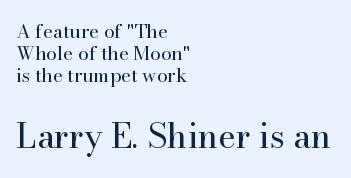
The zone under the glyphs is completely vacant. Spacing between characters is what you'd get straight out of the box. Each line starts at the same left margin while the right side varies. Each new line begins almost immediately beneath the previous one.
